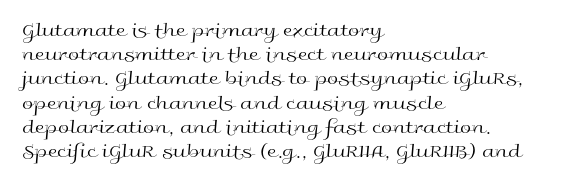
The image shows 20 px text type, upright; set left-aligned, line spacing 1.21x, normal letter spacing, not underlined.
